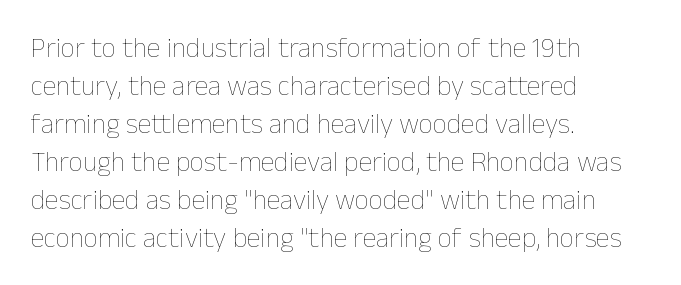
{"italic": "no", "bold": "no", "weight": "thin", "width": "normal", "stroke_contrast": "low", "x_height": "medium", "monospaced": "no", "underline": "no", "align": "left", "line_spacing": "normal", "line_spacing_ratio": 1.36, "letter_spacing": "normal", "letter_spacing_em": 0.0, "glyph_px": 28}
